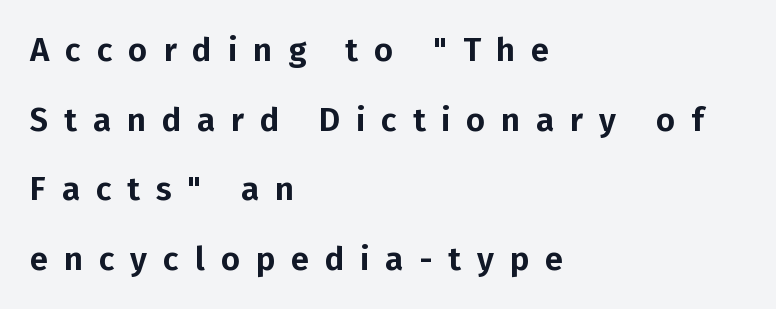
Q: Is the text italic (slanted)? A: No, it is upright.
Q: Is the typeface a serif or a sans-serif typeface? A: Sans-serif.
Q: Is the text underlined? A: No.
Q: How is the paragraph aligned? A: Left-aligned.
Q: Is the spacing between letters normal or unusually wide? A: Unusually wide.
Q: Is the spacing between lines tight, normal or loose? A: Loose.
Q: Width (condensed, normal, or wide)? A: Normal.
Q: Stroke contrast? A: Low.
Q: x-height? A: Medium.
Q: Monospaced? A: No.
